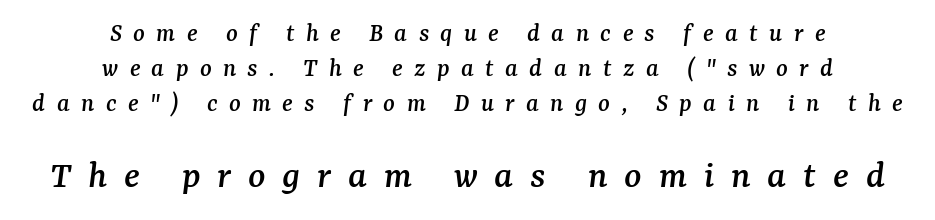
The image shows 40 px serif type, italic (leaning right); set centered, normal line spacing (1.29x), unusually wide letter spacing (+0.42 em), not underlined; the second (bottom) block is 1.48x larger; medium stroke contrast and a medium x-height.
